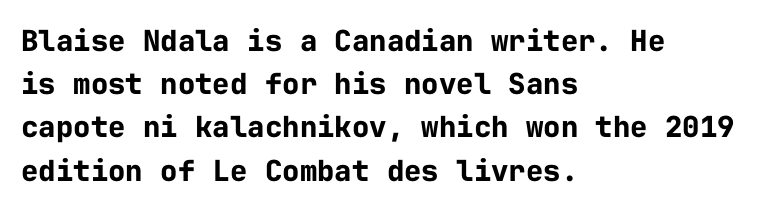
The space directly below the letters is spotless. Whoever set this chose a conventional vertical rhythm. Note: no serifs on the glyphs. The gaps between neighbouring characters are ordinary and unremarkable. Does the lettering tilt? It doesn't — this is upright.
